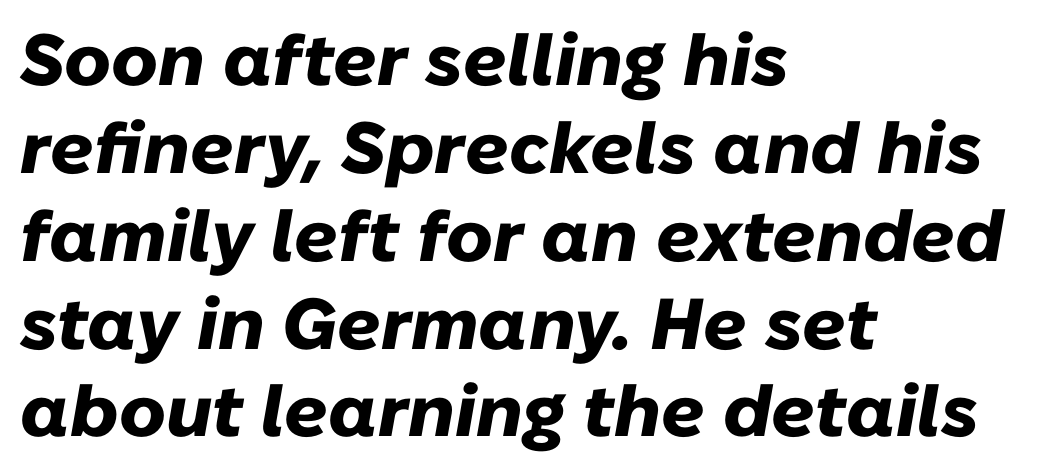
Q: Is the text bold? A: Yes.
Q: Is the text italic (slanted)? A: Yes, it leans right by about 10 degrees.
Q: Is the text underlined? A: No.
Q: How is the paragraph aligned? A: Left-aligned.
Q: Is the spacing between letters normal or unusually wide? A: Normal.
Q: Width (condensed, normal, or wide)? A: Normal.
Q: Stroke contrast? A: Low.
Q: x-height? A: Medium.
Q: Monospaced? A: No.
